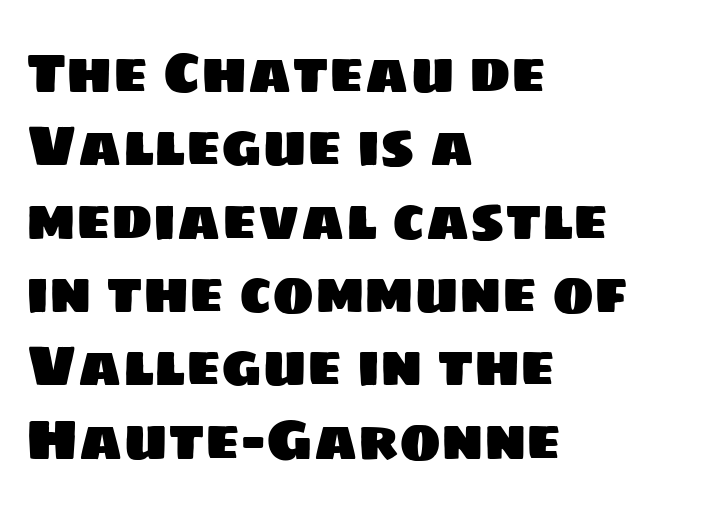
The face used here is proportionally spaced, like ordinary book or web type. The words here are not underlined. Between one letter and the next there's only the usual sliver of space. Where is the straight margin? On the left. Quick note: interline space is typical. No feet cap the strokes, marking this as sans-serif type.
